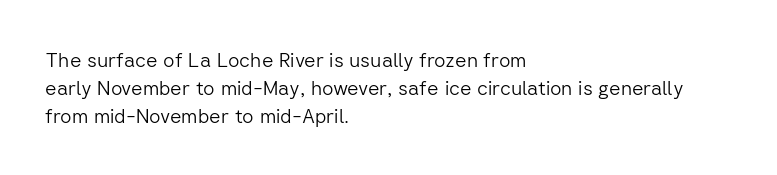
{"italic": "no", "bold": "no", "underline": "no", "align": "left", "line_spacing": "normal", "line_spacing_ratio": 1.41, "letter_spacing": "normal", "letter_spacing_em": 0.0, "glyph_px": 20}
